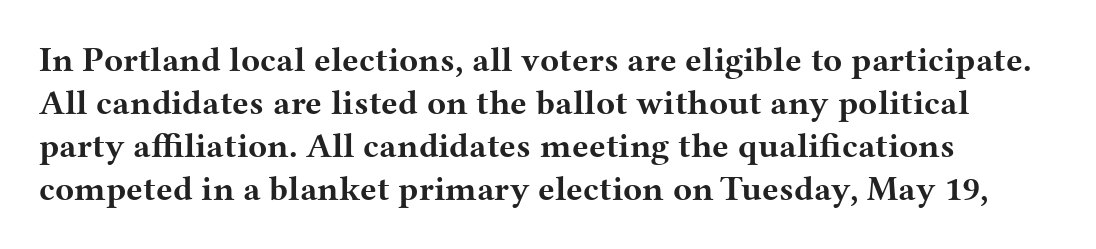
{"serif": "yes", "italic": "no", "bold": "yes", "weight": "bold", "width": "wide", "stroke_contrast": "medium", "x_height": "medium", "monospaced": "no", "underline": "no", "align": "left", "line_spacing_ratio": 1.23, "letter_spacing": "normal", "letter_spacing_em": 0.0, "glyph_px": 35}
